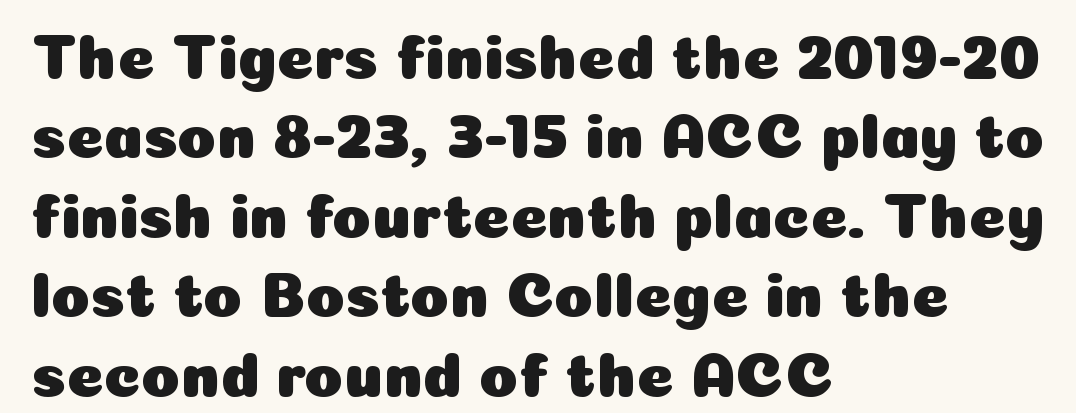
Descenders hang freely into open space. What kind of face is this? One without serifs — a sans. Upright lettering throughout. Letter spacing: default.
